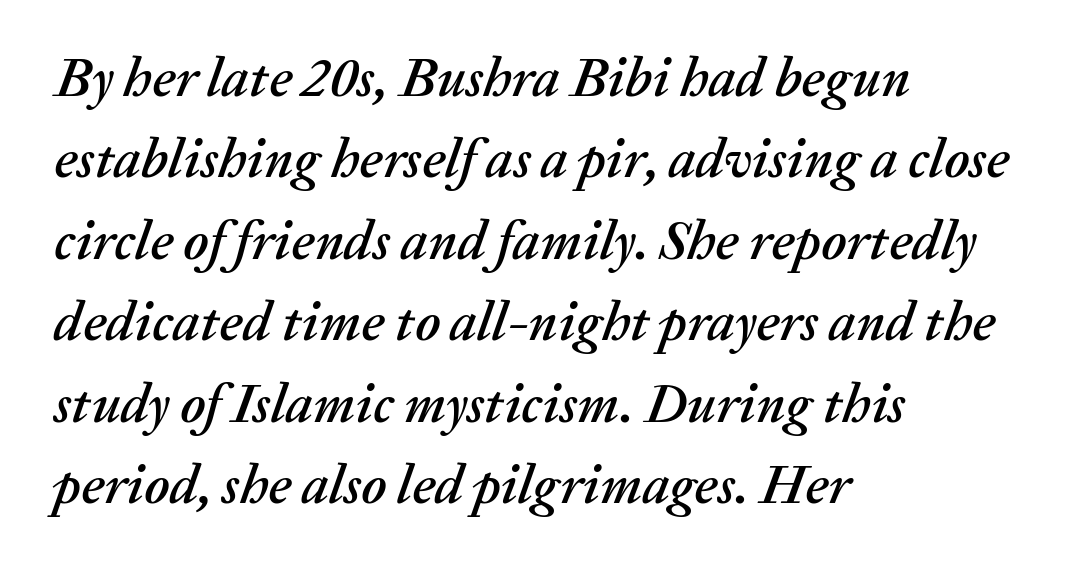
The image shows 55 px text type, italic (leaning right); set left-aligned, normal line spacing (1.48x), normal letter spacing, not underlined; medium stroke contrast and a medium x-height.
